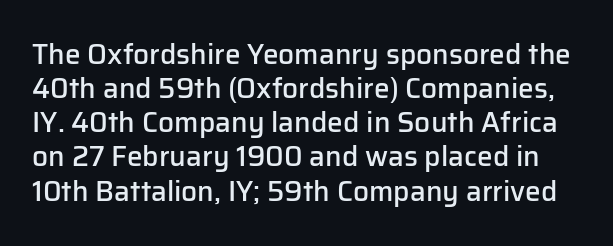
{"serif": "no", "italic": "no", "bold": "semi", "weight": "semibold", "width": "normal", "stroke_contrast": "low", "x_height": "medium", "monospaced": "no", "underline": "no", "line_spacing_ratio": 1.22, "letter_spacing": "normal", "letter_spacing_em": 0.0, "glyph_px": 28}
